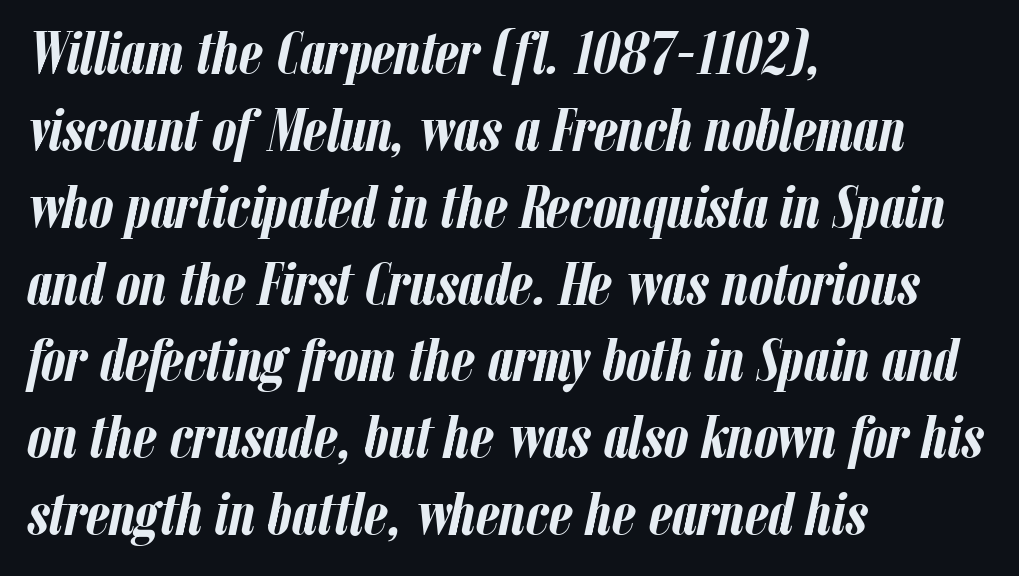
{"italic": "yes", "lean": "right", "slant_degrees": 12, "bold": "yes", "weight": "semibold", "width": "condensed", "stroke_contrast": "low", "x_height": "medium", "monospaced": "no", "underline": "no", "align": "left", "line_spacing": "normal", "line_spacing_ratio": 1.26, "letter_spacing": "normal", "letter_spacing_em": 0.0, "glyph_px": 61}
